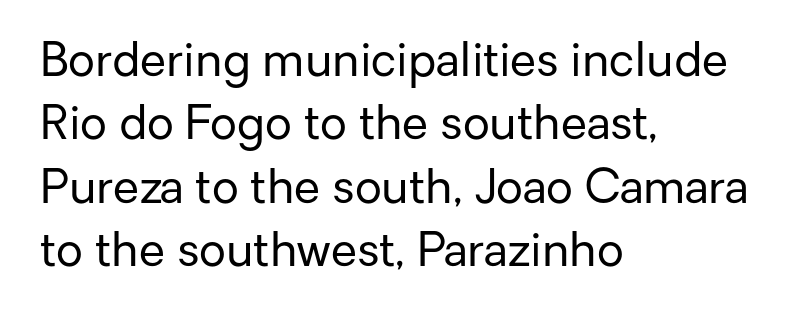
Q: Is the text bold? A: No.
Q: Is the text italic (slanted)? A: No, it is upright.
Q: Is the typeface a serif or a sans-serif typeface? A: Sans-serif.
Q: Is the text underlined? A: No.
Q: How is the paragraph aligned? A: Left-aligned.
Q: Is the spacing between letters normal or unusually wide? A: Normal.
Q: Is the spacing between lines tight, normal or loose? A: Normal.
Q: Width (condensed, normal, or wide)? A: Normal.
Q: Stroke contrast? A: Low.
Q: x-height? A: Medium.
Q: Monospaced? A: No.
